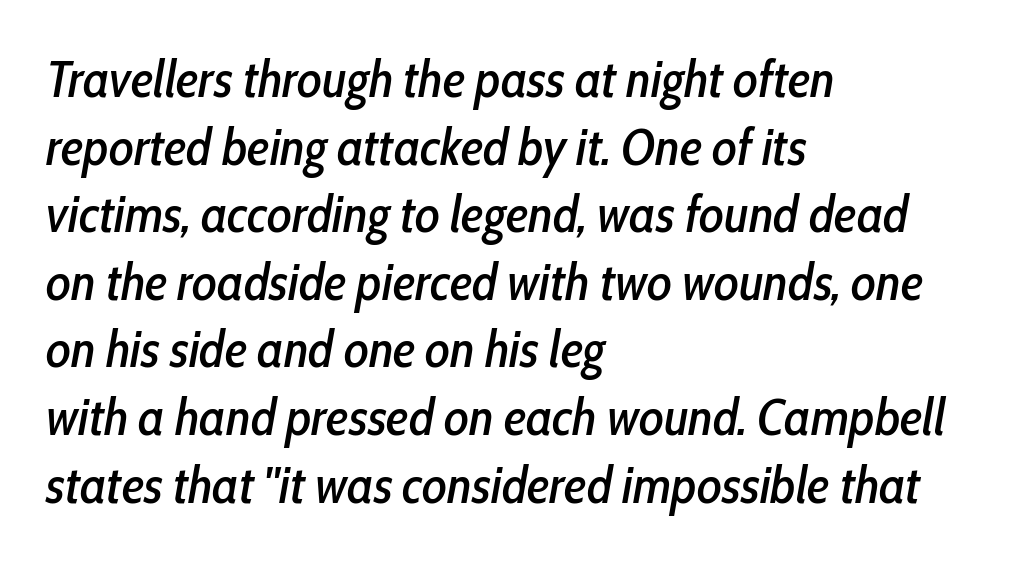
The image shows 52 px condensed type, italic (leaning right); set left-aligned, normal line spacing (1.3x), normal letter spacing, not underlined; low stroke contrast and a medium x-height.
